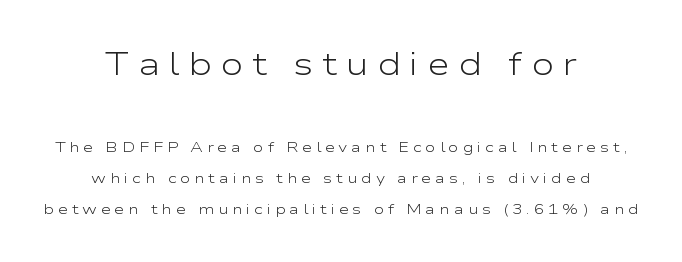
The image shows 31 px light, wide sans-serif type, upright; set centered, loose line spacing (2.22x), unusually wide letter spacing (+0.27 em), not underlined; the first (top) block is 2.21x larger; low stroke contrast and a medium x-height.
